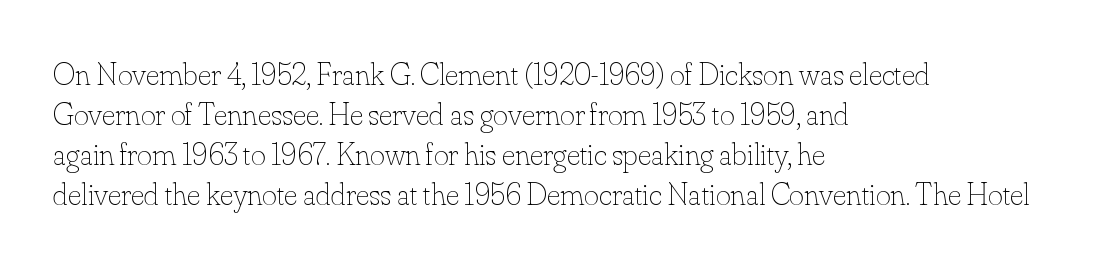
Q: Is the text bold? A: No.
Q: Is the text italic (slanted)? A: No, it is upright.
Q: Is the text underlined? A: No.
Q: How is the paragraph aligned? A: Left-aligned.
Q: Is the spacing between letters normal or unusually wide? A: Normal.
Q: Is the spacing between lines tight, normal or loose? A: Normal.
Q: Width (condensed, normal, or wide)? A: Normal.
Q: Stroke contrast? A: Low.
Q: x-height? A: Small.
Q: Monospaced? A: No.
